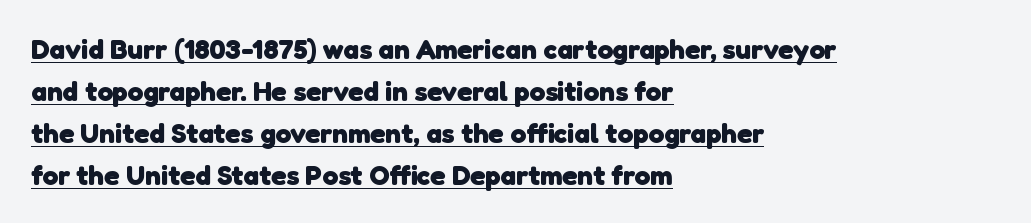
{"serif": "no", "bold": "yes", "weight": "heavy", "width": "normal", "stroke_contrast": "low", "x_height": "medium", "monospaced": "no", "underline": "yes", "align": "left", "line_spacing": "normal", "line_spacing_ratio": 1.5, "letter_spacing": "normal", "letter_spacing_em": 0.0, "glyph_px": 28}
